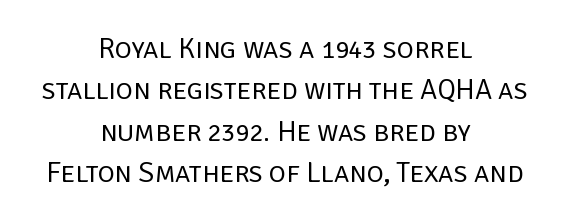
{"serif": "no", "italic": "no", "bold": "no", "weight": "regular", "width": "normal", "stroke_contrast": "low", "x_height": "large", "monospaced": "no", "underline": "no", "align": "center", "line_spacing": "normal", "line_spacing_ratio": 1.43, "letter_spacing": "normal", "letter_spacing_em": 0.0, "glyph_px": 29}
